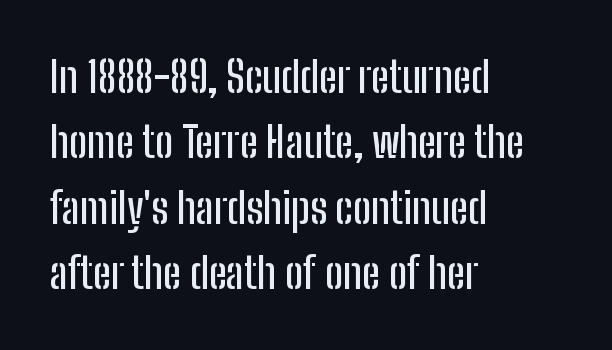
The face used here is rendered with its standard letterfit. Just letters on the line, the space beneath them empty. Looks like regular typesetting: each glyph gets only the width it needs. Each new line begins a customary step beneath the previous one. A student would call this left alignment; a typographer would say flush left, rag right. The font's upright variant was chosen for this text.
